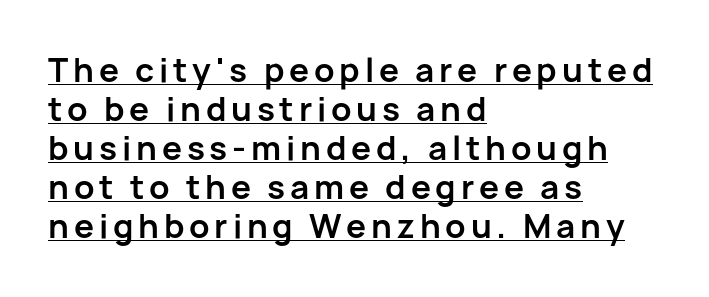
The image shows 32 px bold sans-serif type, upright; set left-aligned, line spacing 1.22x, underlined; low stroke contrast and a medium x-height.
